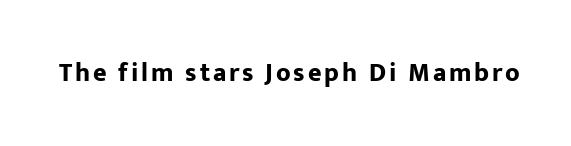
Heavy, bold letterforms. Tall strokes in this sample are plumb rather than angled. The strip under each line holds only bare page.
